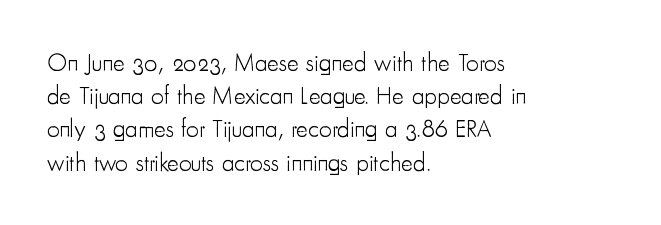
Q: Is the text bold? A: No.
Q: Is the text italic (slanted)? A: No, it is upright.
Q: Is the text underlined? A: No.
Q: How is the paragraph aligned? A: Left-aligned.
Q: Is the spacing between letters normal or unusually wide? A: Normal.
Q: Is the spacing between lines tight, normal or loose? A: Normal.
